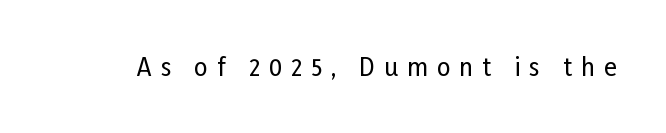
{"italic": "no", "underline": "no", "letter_spacing": "wide", "letter_spacing_em": 0.37, "glyph_px": 24}
